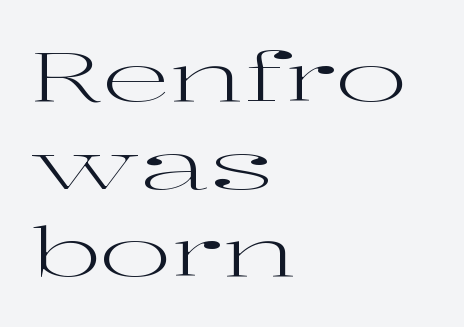
Q: Is the text bold? A: No.
Q: Is the text italic (slanted)? A: No, it is upright.
Q: Is the typeface a serif or a sans-serif typeface? A: Serif.
Q: Is the text underlined? A: No.
Q: How is the paragraph aligned? A: Left-aligned.
Q: Is the spacing between letters normal or unusually wide? A: Normal.
Q: Is the spacing between lines tight, normal or loose? A: Normal.
Q: Width (condensed, normal, or wide)? A: Wide.
Q: Stroke contrast? A: High.
Q: x-height? A: Medium.
Q: Monospaced? A: No.
